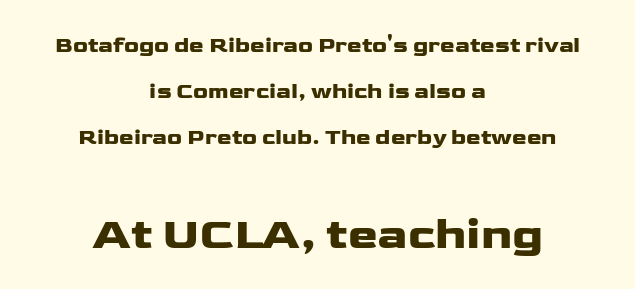
Q: Is the text italic (slanted)? A: No, it is upright.
Q: Is the typeface a serif or a sans-serif typeface? A: Sans-serif.
Q: Is the text underlined? A: No.
Q: How is the paragraph aligned? A: Centered.
Q: Is the spacing between letters normal or unusually wide? A: Normal.
Q: Is the spacing between lines tight, normal or loose? A: Loose.
Q: Which block of text is set in a larger size, the first (top) or the second (bottom)? A: The second (bottom) one.
Q: Width (condensed, normal, or wide)? A: Wide.
Q: Stroke contrast? A: Low.
Q: x-height? A: Medium.
Q: Monospaced? A: No.
